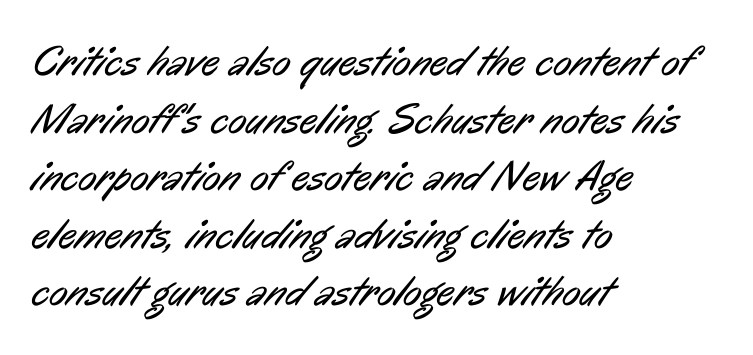
The rendering anchors every line to the left-hand side. No feet cap the strokes, marking this as sans-serif type. Nobody touched the tracking dial on this one. A typesetter would call this proportional, since set widths differ per character. Is this a heavy cut? Hardly; it is regular or lighter.
